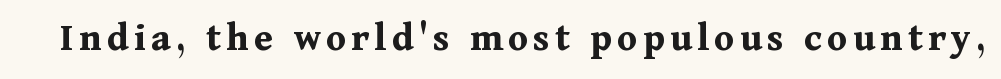
The image shows 41 px bold serif type, upright; set not underlined; medium stroke contrast and a medium x-height.
